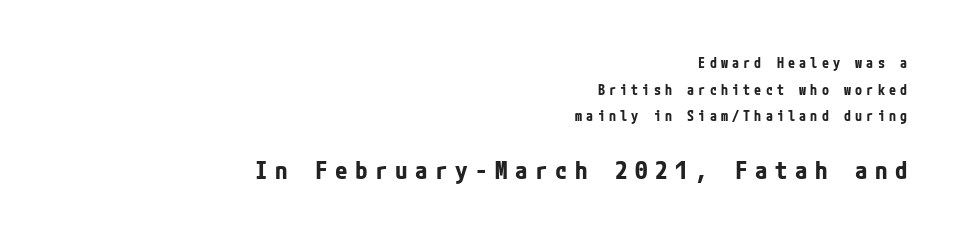
Q: Is the text bold? A: Yes.
Q: Is the text italic (slanted)? A: No, it is upright.
Q: Is the text underlined? A: No.
Q: How is the paragraph aligned? A: Right-aligned.
Q: Is the spacing between letters normal or unusually wide? A: Unusually wide.
Q: Is the spacing between lines tight, normal or loose? A: Loose.
Q: Which block of text is set in a larger size, the first (top) or the second (bottom)? A: The second (bottom) one.
